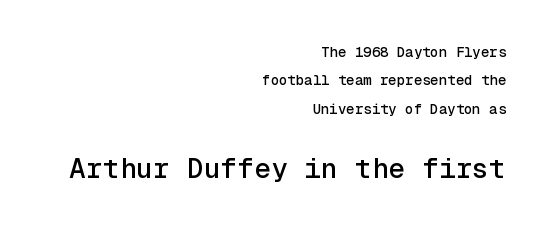
Q: Is the text italic (slanted)? A: No, it is upright.
Q: Is the typeface a serif or a sans-serif typeface? A: Sans-serif.
Q: Is the text underlined? A: No.
Q: How is the paragraph aligned? A: Right-aligned.
Q: Is the spacing between letters normal or unusually wide? A: Normal.
Q: Is the spacing between lines tight, normal or loose? A: Loose.
Q: Which block of text is set in a larger size, the first (top) or the second (bottom)? A: The second (bottom) one.
Q: Width (condensed, normal, or wide)? A: Normal.
Q: x-height? A: Medium.
Q: Monospaced? A: Yes.
